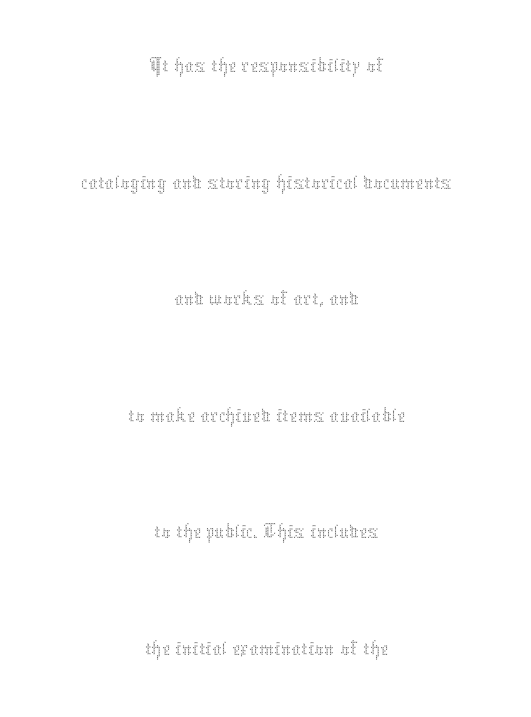
Leftover space on each line is divided equally before and after the words. Is there any slant? The stems are plumb. A bare baseline throughout the passage. Stems here are at most as thick as an everyday book face. The rendering uses natural spacing where letterforms have individual widths.
